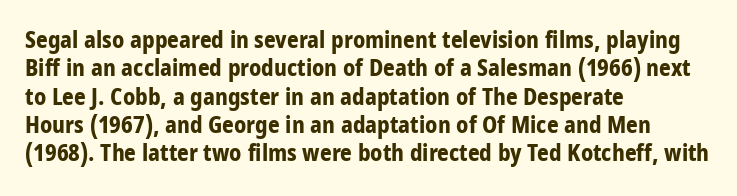
Q: Is the text bold? A: Yes.
Q: Is the text italic (slanted)? A: No, it is upright.
Q: Is the text underlined? A: No.
Q: How is the paragraph aligned? A: Left-aligned.
Q: Is the spacing between letters normal or unusually wide? A: Normal.
